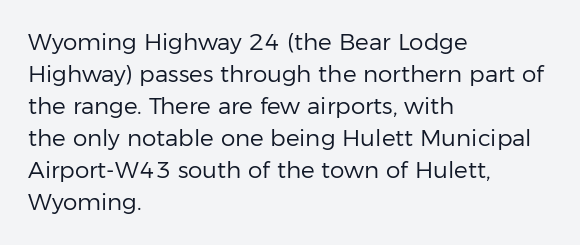
The image shows 23 px text type, upright; set left-aligned, normal line spacing (1.39x), normal letter spacing, not underlined.
